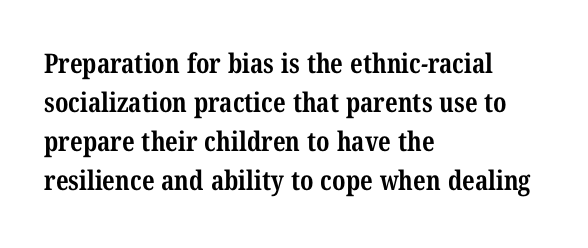
The image shows 27 px bold type; set left-aligned, normal line spacing (1.44x), normal letter spacing, not underlined.
